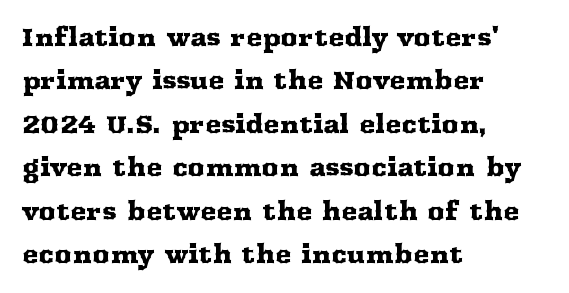
Q: Is the text italic (slanted)? A: No, it is upright.
Q: Is the text underlined? A: No.
Q: How is the paragraph aligned? A: Left-aligned.
Q: Is the spacing between letters normal or unusually wide? A: Normal.
